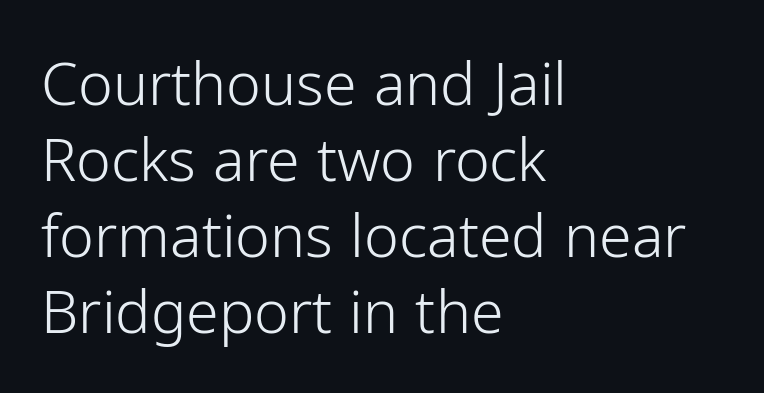
{"serif": "no", "italic": "no", "bold": "no", "weight": "light", "width": "normal", "stroke_contrast": "low", "x_height": "medium", "monospaced": "no", "underline": "no", "align": "left", "line_spacing": "normal", "line_spacing_ratio": 1.29, "letter_spacing": "normal", "letter_spacing_em": 0.0, "glyph_px": 59}
